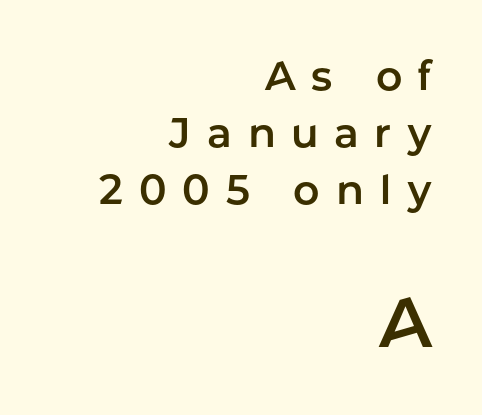
Q: Is the text italic (slanted)? A: No, it is upright.
Q: Is the typeface a serif or a sans-serif typeface? A: Sans-serif.
Q: Is the text underlined? A: No.
Q: How is the paragraph aligned? A: Right-aligned.
Q: Is the spacing between letters normal or unusually wide? A: Unusually wide.
Q: Is the spacing between lines tight, normal or loose? A: Normal.
Q: Which block of text is set in a larger size, the first (top) or the second (bottom)? A: The second (bottom) one.
Q: Width (condensed, normal, or wide)? A: Normal.
Q: Stroke contrast? A: Low.
Q: x-height? A: Medium.
Q: Monospaced? A: No.
